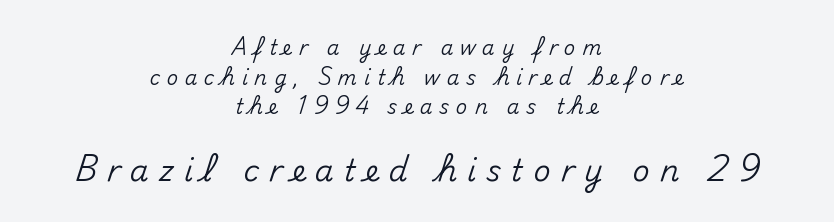
The image shows 30 px sans-serif type; set centered, normal line spacing (1.48x), unusually wide letter spacing (+0.33 em), not underlined; the second (bottom) block is 1.5x larger; medium stroke contrast and a small x-height.
